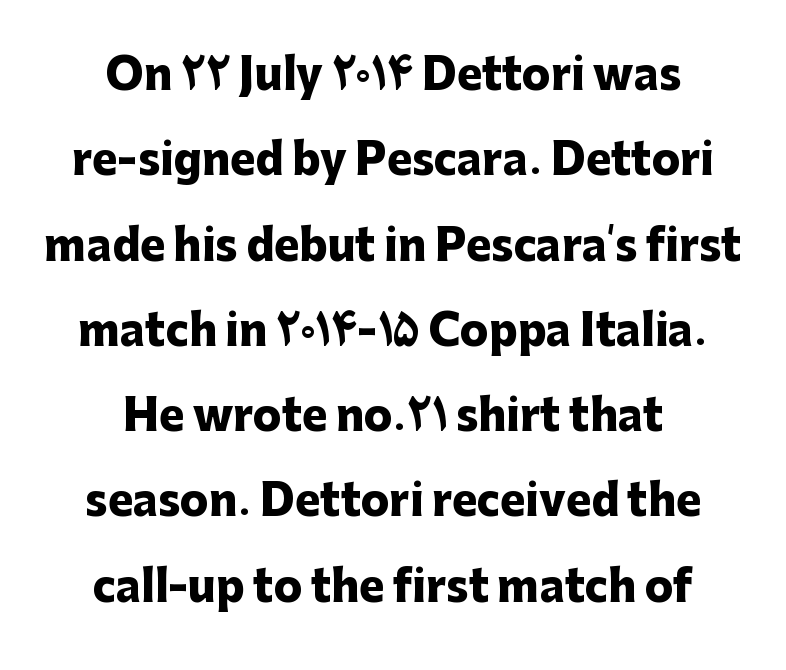
Q: Is the text bold? A: Yes.
Q: Is the text italic (slanted)? A: No, it is upright.
Q: Is the typeface a serif or a sans-serif typeface? A: Sans-serif.
Q: Is the text underlined? A: No.
Q: How is the paragraph aligned? A: Centered.
Q: Is the spacing between letters normal or unusually wide? A: Normal.
Q: Is the spacing between lines tight, normal or loose? A: Loose.
Q: Width (condensed, normal, or wide)? A: Normal.
Q: Stroke contrast? A: Low.
Q: x-height? A: Medium.
Q: Monospaced? A: No.
